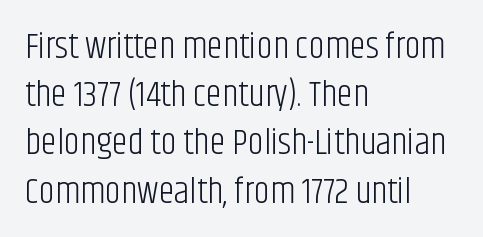
The image shows 36 px light, condensed sans-serif type, upright; set left-aligned, normal line spacing (1.34x), normal letter spacing, not underlined; low stroke contrast and a large x-height.
